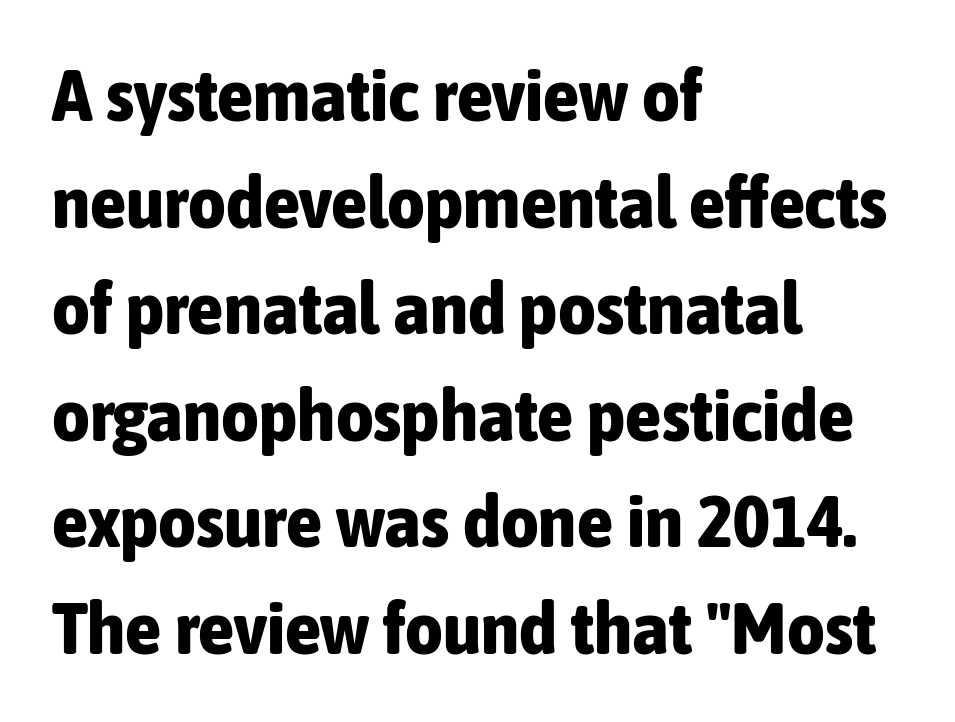
Q: Is the text bold? A: Yes.
Q: Is the text italic (slanted)? A: No, it is upright.
Q: Is the typeface a serif or a sans-serif typeface? A: Sans-serif.
Q: Is the text underlined? A: No.
Q: How is the paragraph aligned? A: Left-aligned.
Q: Is the spacing between letters normal or unusually wide? A: Normal.
Q: Is the spacing between lines tight, normal or loose? A: Normal.
Q: Width (condensed, normal, or wide)? A: Condensed.
Q: Stroke contrast? A: Low.
Q: x-height? A: Medium.
Q: Monospaced? A: No.
